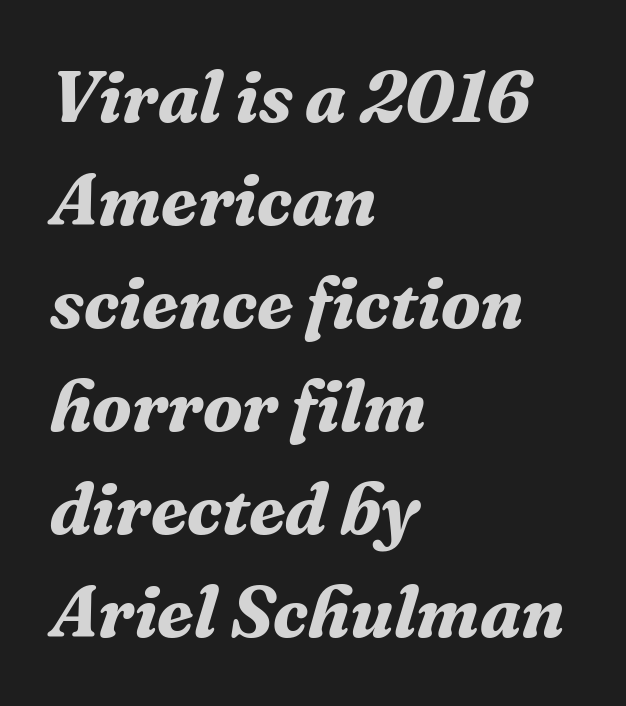
{"serif": "yes", "italic": "yes", "lean": "right", "slant_degrees": 16, "bold": "yes", "weight": "bold", "width": "normal", "stroke_contrast": "medium", "x_height": "medium", "monospaced": "no", "underline": "no", "align": "left", "line_spacing": "normal", "line_spacing_ratio": 1.41, "letter_spacing": "normal", "letter_spacing_em": 0.0, "glyph_px": 73}
